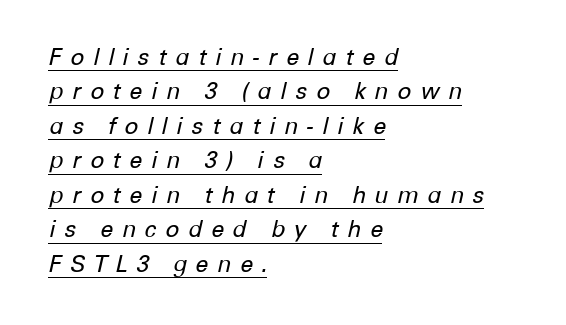
Q: Is the text bold? A: No.
Q: Is the text italic (slanted)? A: Yes, it leans right by about 12 degrees.
Q: Is the text underlined? A: Yes.
Q: How is the paragraph aligned? A: Left-aligned.
Q: Is the spacing between letters normal or unusually wide? A: Unusually wide.
Q: Is the spacing between lines tight, normal or loose? A: Normal.
